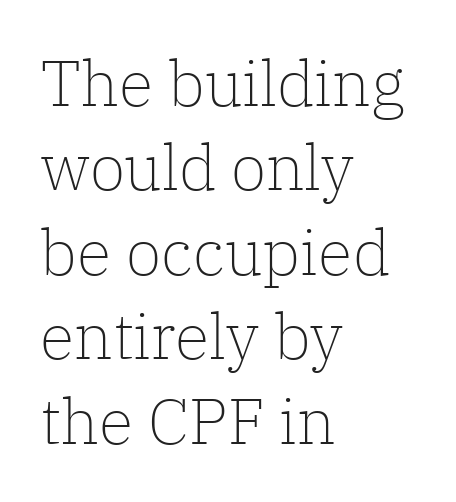
The image shows 64 px light serif type, upright; set left-aligned, normal line spacing (1.32x), normal letter spacing, not underlined; low stroke contrast and a medium x-height.
